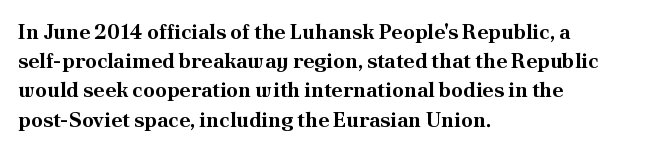
When letters stand straight like this, we call the style roman or upright. Line starts are locked; line ends wander. Quick note: underline off. Words appear dense and cohesive because spacing is normal. A normal amount of white space separates one row of letters from the next.
